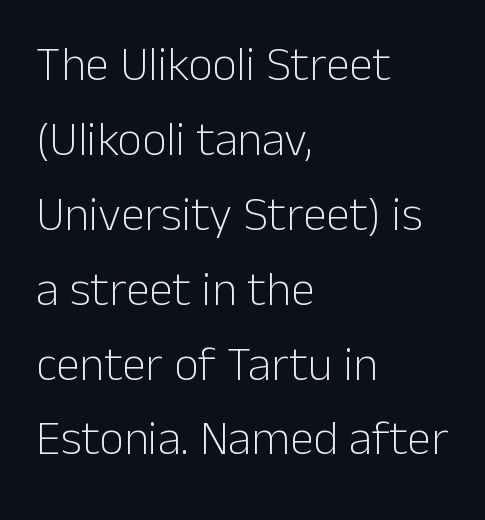
{"serif": "no", "italic": "no", "bold": "no", "weight": "light", "width": "normal", "stroke_contrast": "low", "x_height": "medium", "monospaced": "no", "underline": "no", "align": "left", "line_spacing": "normal", "line_spacing_ratio": 1.56, "letter_spacing": "normal", "letter_spacing_em": 0.0, "glyph_px": 48}
